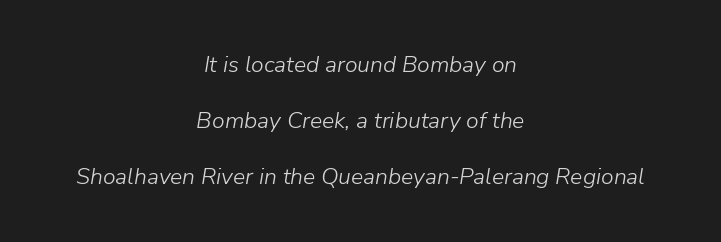
The rendering uses a large line-height, opening up the rows. The lettering tilts uniformly, giving the passage an italic look. The strokes are not fattened; the text isn't bold. Has an underline been added? It has not. Nothing unusual about the tracking: characters are spaced as the font intends. Alignment: centered.
